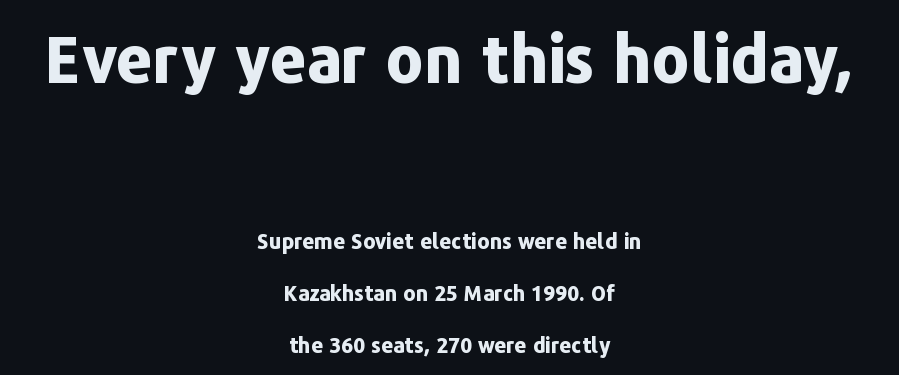
{"serif": "no", "italic": "no", "bold": "yes", "weight": "bold", "width": "normal", "stroke_contrast": "low", "x_height": "medium", "monospaced": "no", "underline": "no", "align": "center", "line_spacing": "loose", "line_spacing_ratio": 2.49, "letter_spacing": "normal", "letter_spacing_em": 0.0, "larger_block": "first", "size_ratio": 3.05, "glyph_px": 64}
